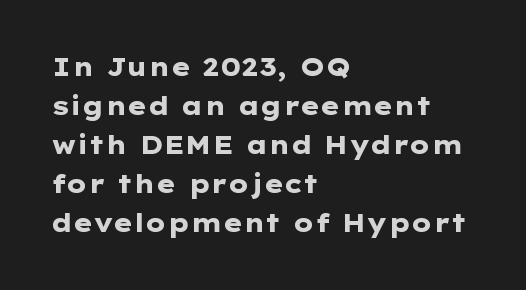
The image shows 25 px bold type, upright; set left-aligned, normal line spacing (1.56x), normal letter spacing, not underlined.
